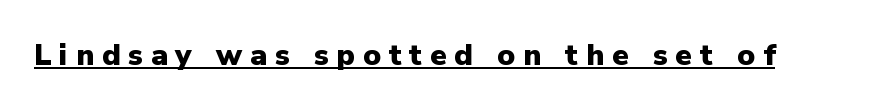
The image shows 30 px heavy sans-serif type, upright; set unusually wide letter spacing (+0.26 em), underlined; low stroke contrast and a medium x-height.
